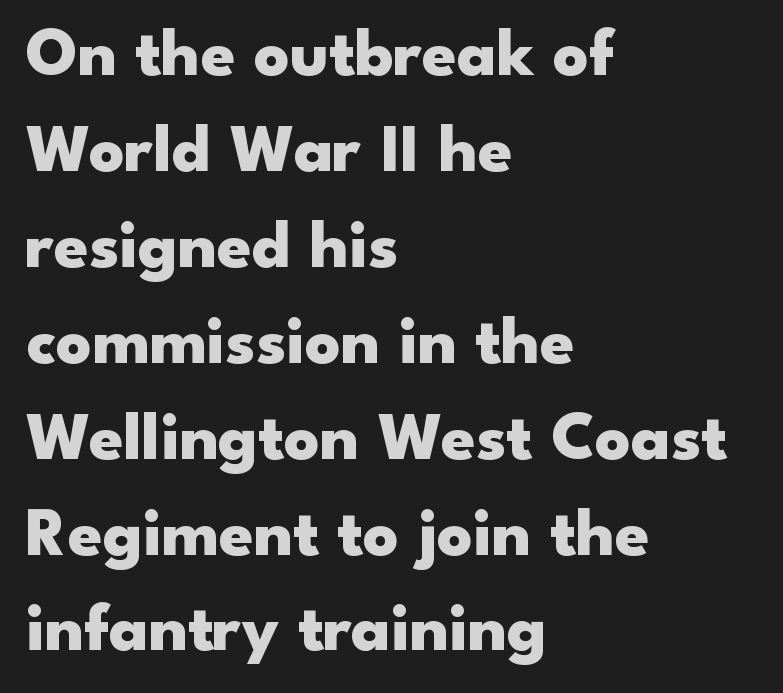
Q: Is the text bold? A: Yes.
Q: Is the text italic (slanted)? A: No, it is upright.
Q: Is the typeface a serif or a sans-serif typeface? A: Sans-serif.
Q: Is the text underlined? A: No.
Q: How is the paragraph aligned? A: Left-aligned.
Q: Is the spacing between letters normal or unusually wide? A: Normal.
Q: Is the spacing between lines tight, normal or loose? A: Normal.
Q: Width (condensed, normal, or wide)? A: Wide.
Q: Stroke contrast? A: Low.
Q: x-height? A: Small.
Q: Monospaced? A: No.
